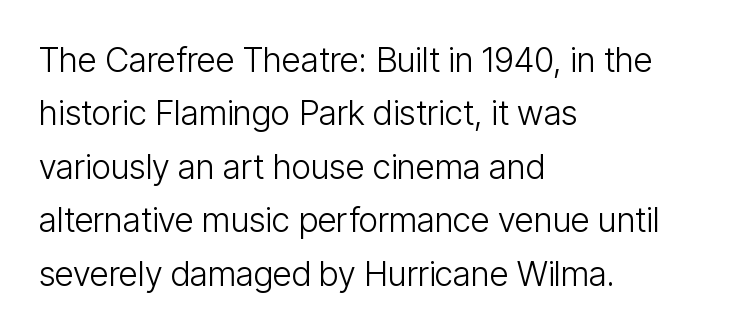
The image shows 34 px light, condensed sans-serif type, upright; set left-aligned, normal line spacing (1.57x), normal letter spacing, not underlined; low stroke contrast and a medium x-height.
